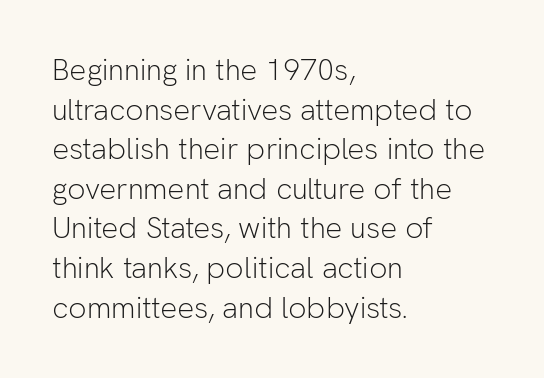
{"serif": "no", "italic": "no", "bold": "no", "weight": "light", "width": "normal", "stroke_contrast": "low", "x_height": "medium", "monospaced": "no", "underline": "no", "align": "left", "line_spacing": "normal", "line_spacing_ratio": 1.32, "letter_spacing": "normal", "letter_spacing_em": 0.0, "glyph_px": 30}
